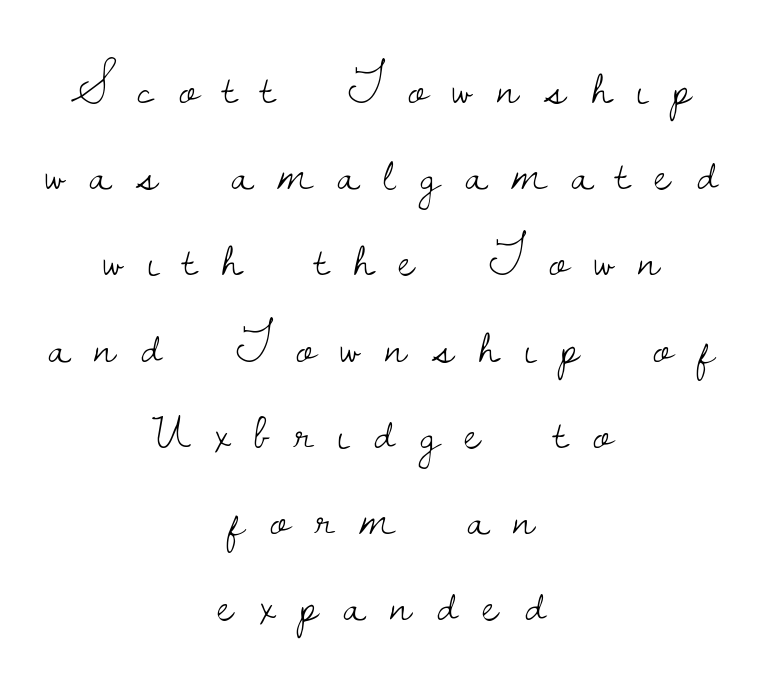
The image shows 51 px light serif type; set centered, normal line spacing (1.69x), unusually wide letter spacing (+0.5 em), not underlined; low stroke contrast and a small x-height.
